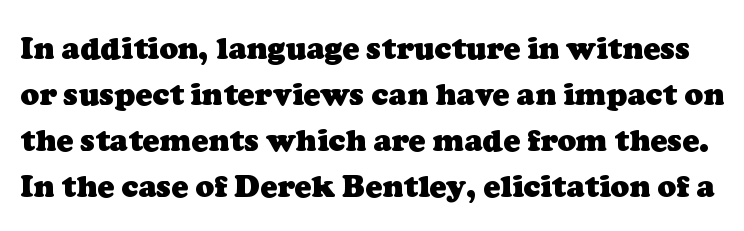
Q: Is the text bold? A: Yes.
Q: Is the typeface a serif or a sans-serif typeface? A: Serif.
Q: Is the text underlined? A: No.
Q: Is the spacing between letters normal or unusually wide? A: Normal.
Q: Is the spacing between lines tight, normal or loose? A: Normal.
Q: Width (condensed, normal, or wide)? A: Normal.
Q: Stroke contrast? A: Low.
Q: x-height? A: Medium.
Q: Monospaced? A: No.
